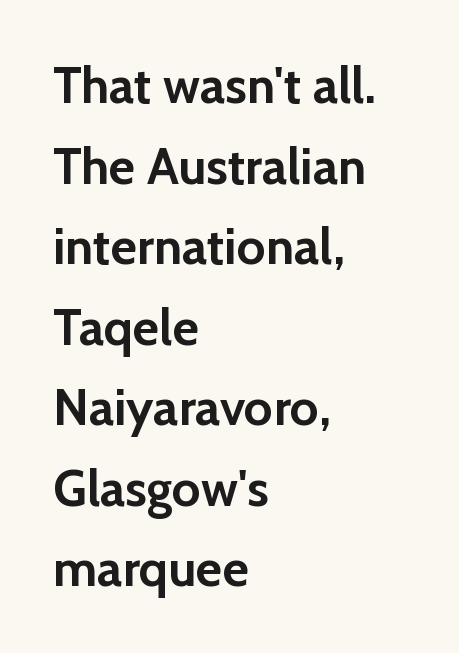
Q: Is the text bold? A: Yes.
Q: Is the text italic (slanted)? A: No, it is upright.
Q: Is the typeface a serif or a sans-serif typeface? A: Sans-serif.
Q: Is the text underlined? A: No.
Q: How is the paragraph aligned? A: Left-aligned.
Q: Is the spacing between letters normal or unusually wide? A: Normal.
Q: Is the spacing between lines tight, normal or loose? A: Normal.
Q: Width (condensed, normal, or wide)? A: Normal.
Q: Stroke contrast? A: Low.
Q: x-height? A: Medium.
Q: Monospaced? A: No.
